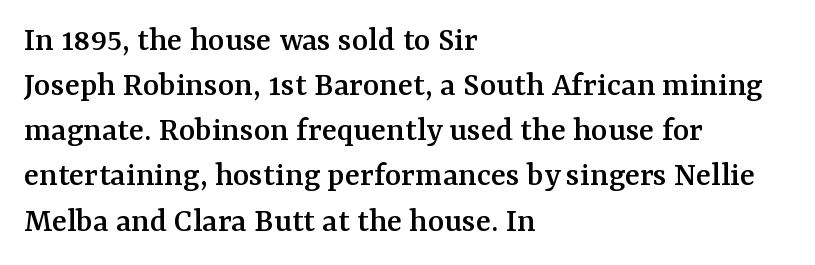
Q: Is the text italic (slanted)? A: No, it is upright.
Q: Is the typeface a serif or a sans-serif typeface? A: Serif.
Q: Is the text underlined? A: No.
Q: How is the paragraph aligned? A: Left-aligned.
Q: Is the spacing between letters normal or unusually wide? A: Normal.
Q: Is the spacing between lines tight, normal or loose? A: Normal.
Q: Width (condensed, normal, or wide)? A: Normal.
Q: Stroke contrast? A: Medium.
Q: x-height? A: Medium.
Q: Monospaced? A: No.
